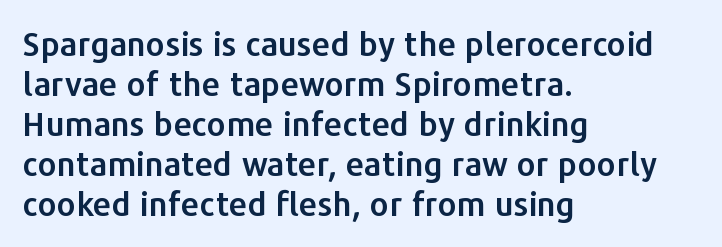
The image shows 33 px sans-serif type, upright; set left-aligned, line spacing 1.21x, normal letter spacing, not underlined; low stroke contrast and a medium x-height.
